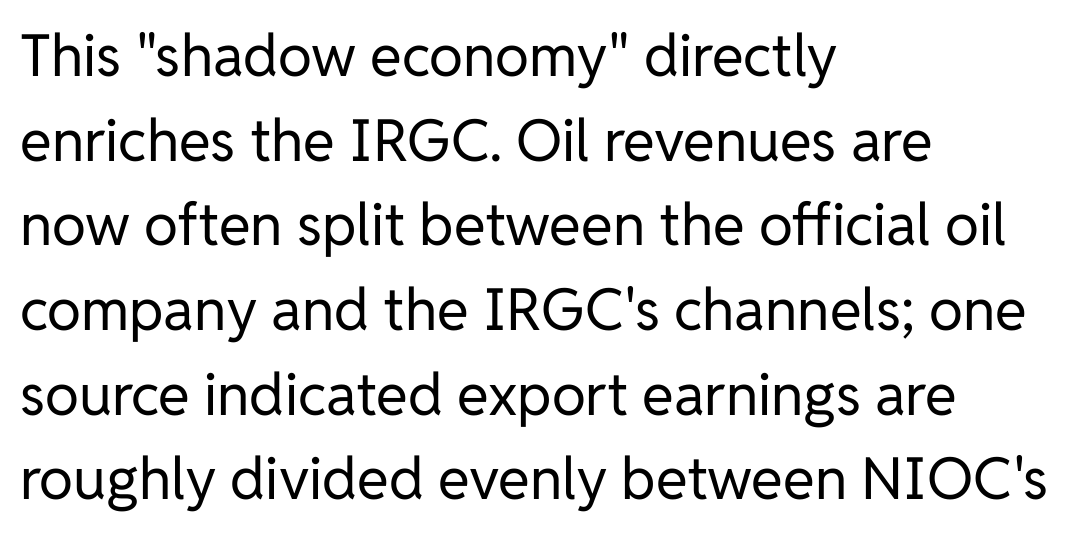
Unbolded letterforms with no extra heft. Spacing between characters is what you'd get straight out of the box. These lines are set flush left with a ragged right edge. Spacing verdict: proportional, widths tailored to each character. Note: no serifs on the glyphs. Beneath every word, the page is bare.
